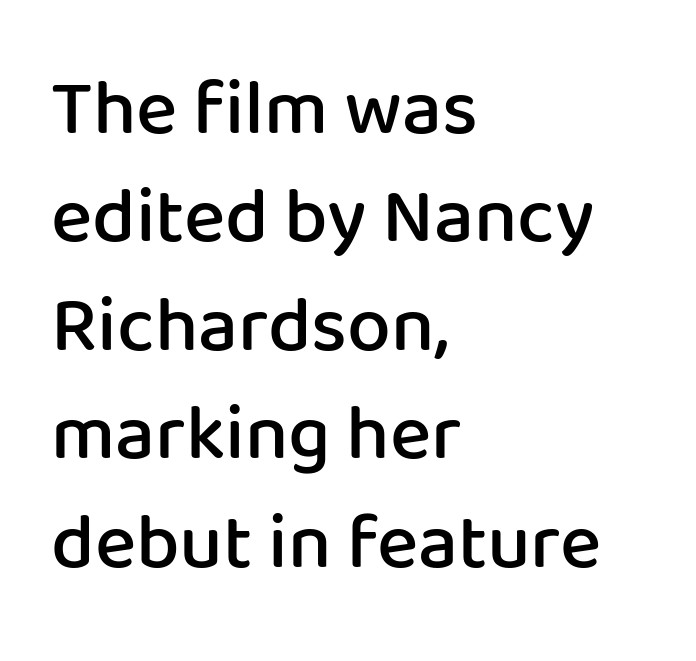
{"serif": "no", "italic": "no", "bold": "semi", "weight": "semibold", "width": "normal", "stroke_contrast": "low", "x_height": "medium", "monospaced": "no", "underline": "no", "align": "left", "line_spacing": "normal", "line_spacing_ratio": 1.39, "letter_spacing": "normal", "letter_spacing_em": 0.0, "glyph_px": 78}
